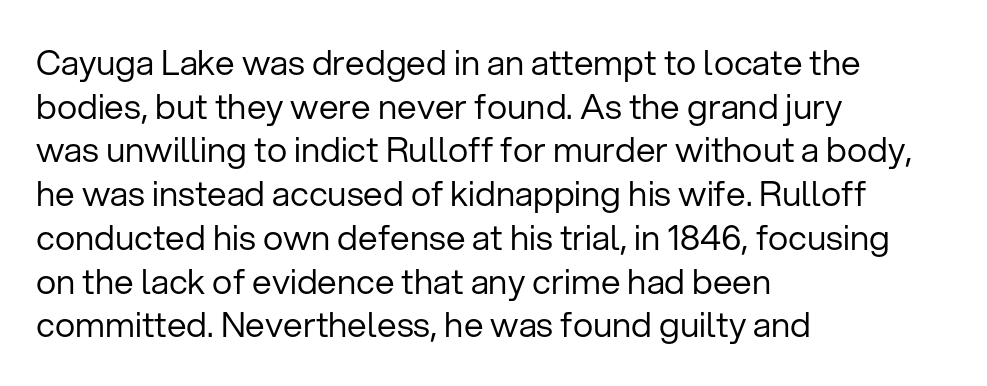
Caption: face not bold, strokes unweighted. This sample has the flowing, uneven cadence of proportional lettering. Serifs: no, the terminals of the letterforms are clean. Nobody drew a line under any word here.
